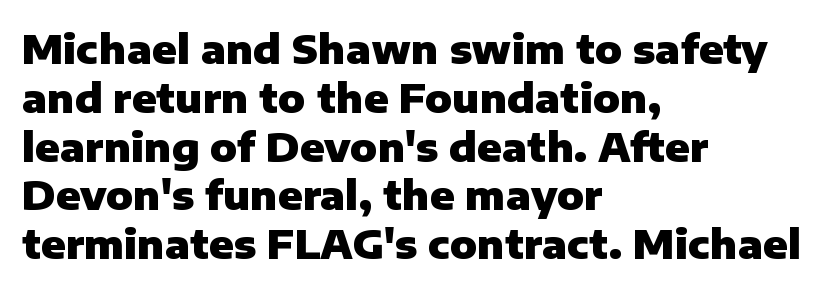
{"serif": "no", "italic": "no", "bold": "yes", "weight": "heavy", "width": "normal", "stroke_contrast": "low", "x_height": "medium", "monospaced": "no", "underline": "no", "align": "left", "line_spacing_ratio": 1.22, "letter_spacing": "normal", "letter_spacing_em": 0.0, "glyph_px": 40}
